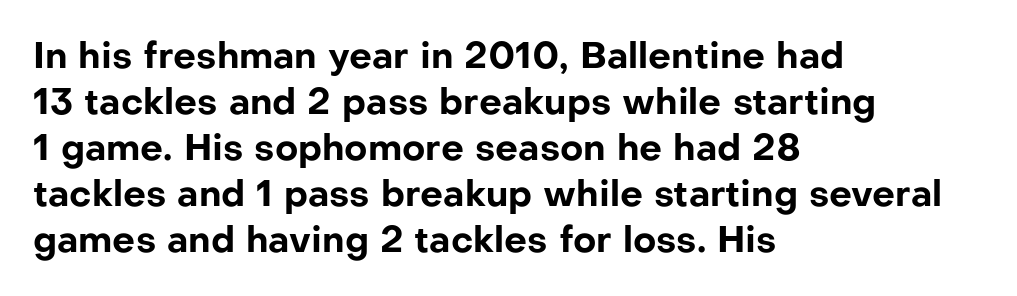
The image shows 36 px bold sans-serif type, upright; set left-aligned, normal line spacing (1.28x), normal letter spacing, not underlined; low stroke contrast and a medium x-height.
